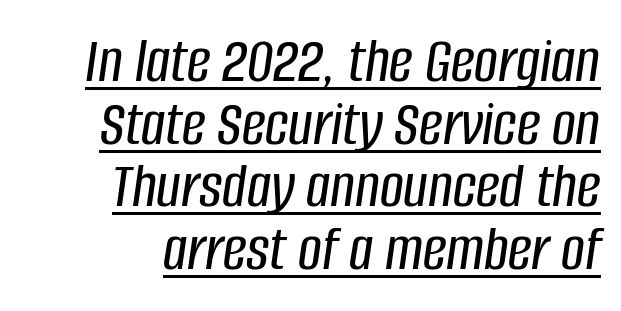
{"italic": "yes", "lean": "right", "slant_degrees": 8, "width": "condensed", "stroke_contrast": "low", "x_height": "large", "monospaced": "no", "underline": "yes", "align": "right", "line_spacing": "tight", "line_spacing_ratio": 0.95, "letter_spacing": "normal", "letter_spacing_em": 0.0, "glyph_px": 66}
